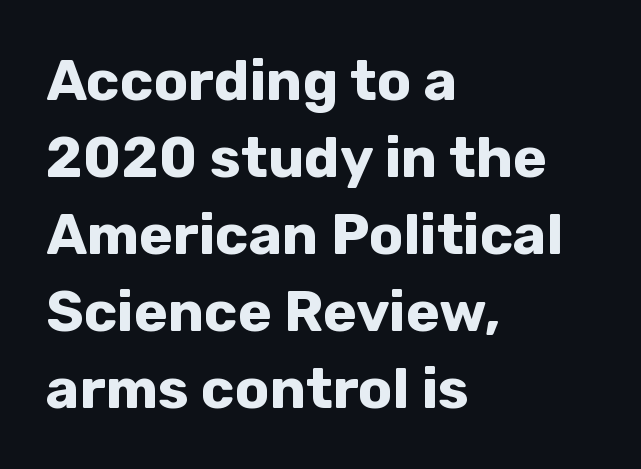
{"serif": "no", "italic": "no", "bold": "yes", "weight": "bold", "width": "normal", "stroke_contrast": "low", "x_height": "medium", "monospaced": "no", "underline": "no", "align": "left", "line_spacing": "normal", "line_spacing_ratio": 1.35, "letter_spacing": "normal", "letter_spacing_em": 0.0, "glyph_px": 57}
